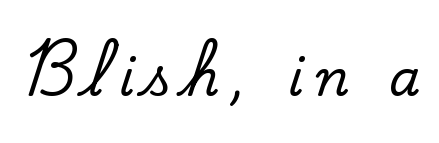
The specimen omits any rule beneath the text block's lines. The characters display serif detailing at their extremities. Each letter keeps its own natural width here, so spacing adapts to shape. There is plenty of visible air inserted between adjacent glyphs.
